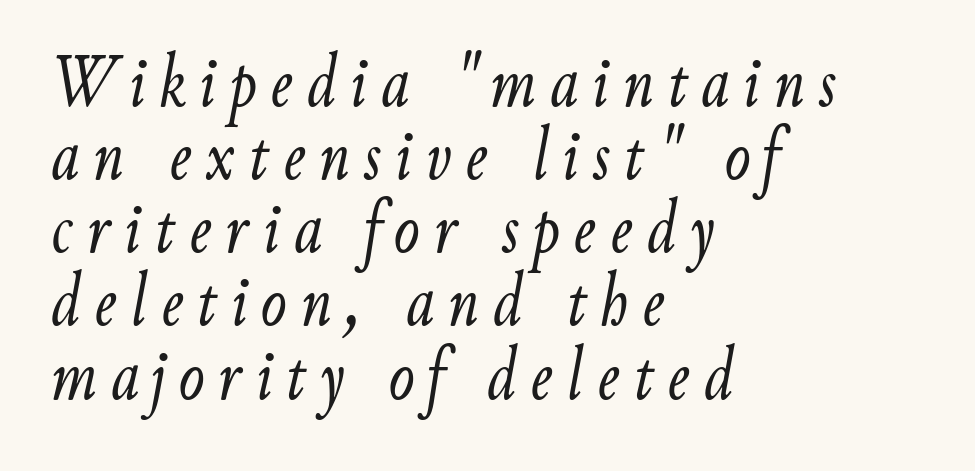
One glance says dense: line gaps are narrower than usual. Honestly, there is no underline to notice here at all. A light-to-regular cut is what we see here. The face used here is proportionally spaced, like ordinary book or web type. Left-aligned paragraph, ragged on the right. Does the lettering tilt? It does — this is italic.
